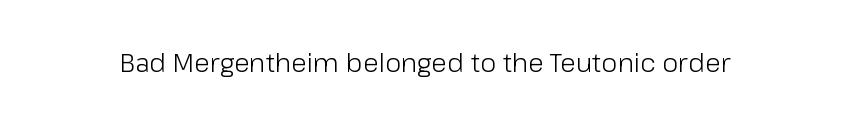
{"italic": "no", "bold": "no", "underline": "no", "letter_spacing": "normal", "letter_spacing_em": 0.0, "glyph_px": 26}
